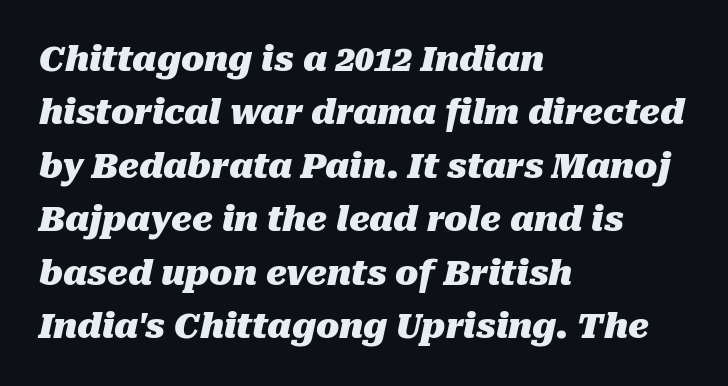
The image shows 34 px heavy type, italic (leaning right); set left-aligned, normal line spacing (1.57x), normal letter spacing, not underlined; medium stroke contrast and a medium x-height.
